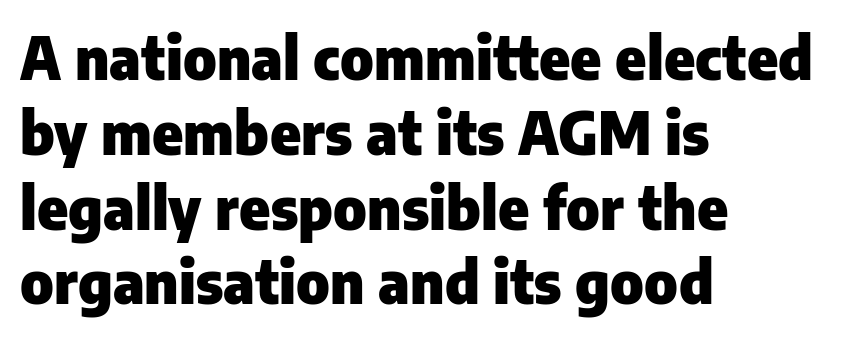
Vertical strokes here are truly vertical. Compared with a centered layout, this one pins lines to the left instead. Compared with typical body copy, the letter spacing here is the same. One glance says typical: line gaps are just what's usual. Each row of text sits above clean, open space.
